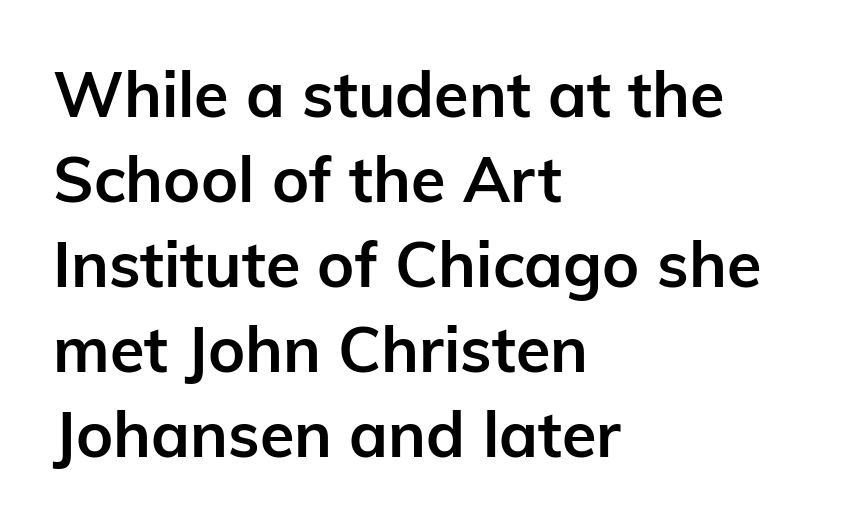
These lines sit exactly where default settings would place them. Font category for this specimen: sans-serif. The face used here is proportionally spaced, like ordinary book or web type. Which margin do the lines hug? The left one — the right edge is uneven. This sample uses plain, unmodified letter spacing.
